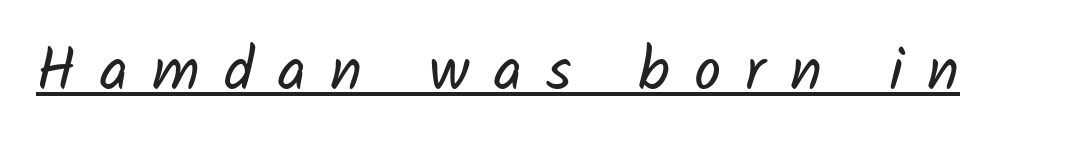
The image shows 60 px regular-weight sans-serif type; set unusually wide letter spacing (+0.4 em), underlined; low stroke contrast and a medium x-height.
